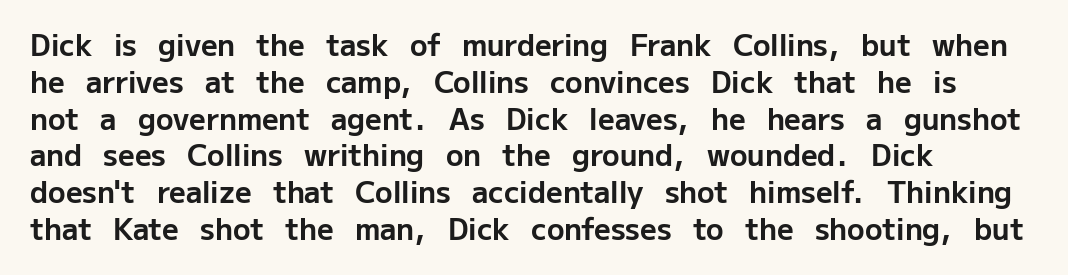
Q: Is the text bold? A: Yes.
Q: Is the text italic (slanted)? A: No, it is upright.
Q: Is the typeface a serif or a sans-serif typeface? A: Sans-serif.
Q: Is the text underlined? A: No.
Q: How is the paragraph aligned? A: Left-aligned.
Q: Is the spacing between letters normal or unusually wide? A: Normal.
Q: Is the spacing between lines tight, normal or loose? A: Normal.
Q: Width (condensed, normal, or wide)? A: Normal.
Q: Stroke contrast? A: Low.
Q: x-height? A: Medium.
Q: Monospaced? A: No.
